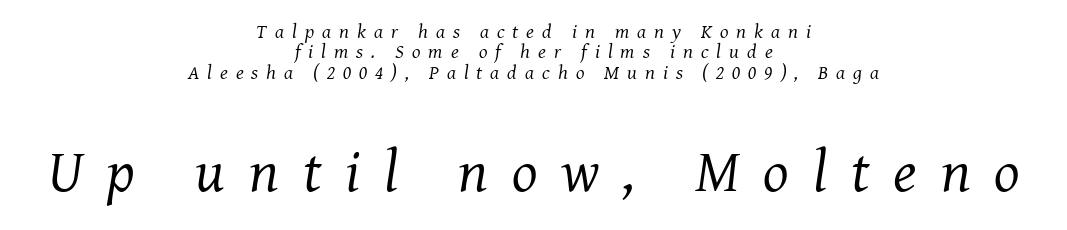
{"serif": "yes", "italic": "yes", "lean": "right", "slant_degrees": 8, "bold": "no", "weight": "regular", "width": "normal", "stroke_contrast": "medium", "x_height": "medium", "monospaced": "no", "underline": "no", "align": "center", "line_spacing": "tight", "line_spacing_ratio": 1.02, "letter_spacing": "wide", "letter_spacing_em": 0.4, "larger_block": "second", "size_ratio": 3.0, "glyph_px": 60}
